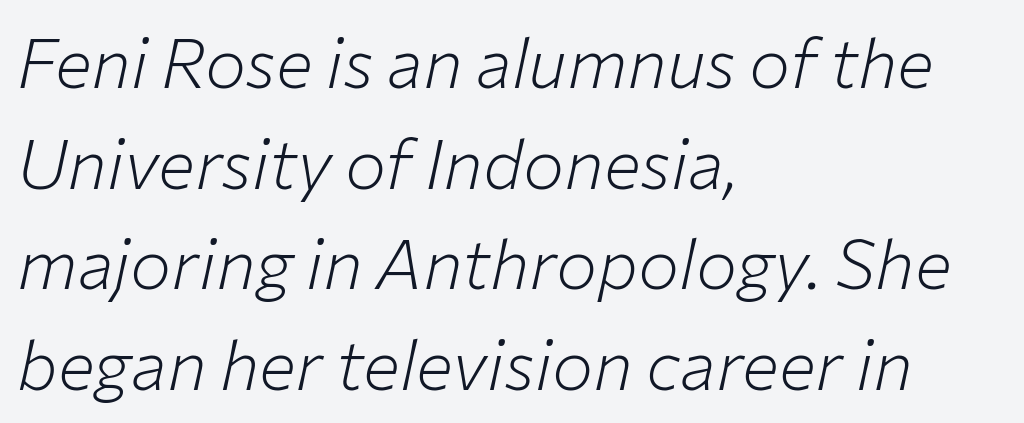
The image shows 69 px light type, italic (leaning right); set left-aligned, normal line spacing (1.46x), normal letter spacing, not underlined; low stroke contrast and a medium x-height.
